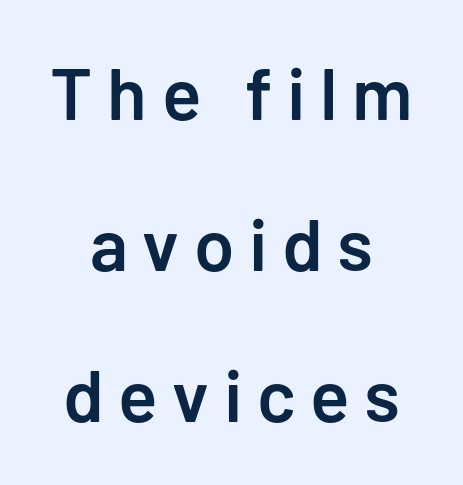
Q: Is the text bold? A: Semi-bold.
Q: Is the text italic (slanted)? A: No, it is upright.
Q: Is the typeface a serif or a sans-serif typeface? A: Sans-serif.
Q: Is the text underlined? A: No.
Q: How is the paragraph aligned? A: Centered.
Q: Is the spacing between letters normal or unusually wide? A: Unusually wide.
Q: Is the spacing between lines tight, normal or loose? A: Loose.
Q: Width (condensed, normal, or wide)? A: Normal.
Q: Stroke contrast? A: Low.
Q: x-height? A: Medium.
Q: Monospaced? A: No.
